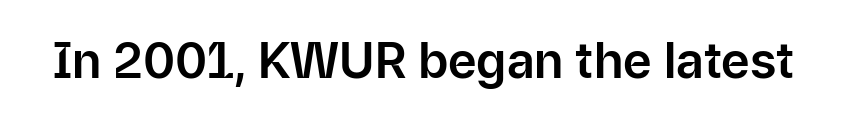
The image shows 49 px sans-serif type, upright; set normal letter spacing, not underlined; low stroke contrast and a medium x-height.
